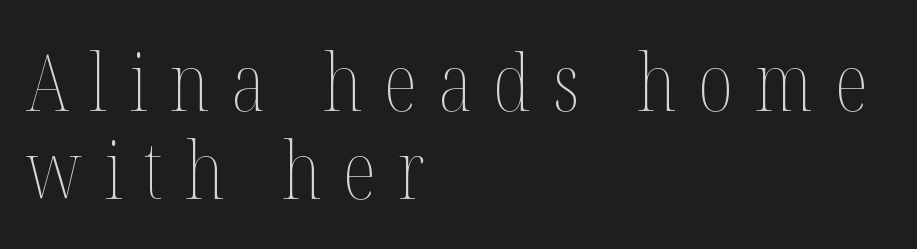
The image shows 79 px thin, condensed type, upright; set left-aligned, tight line spacing (1.11x), unusually wide letter spacing (+0.27 em), not underlined; medium stroke contrast and a medium x-height.
